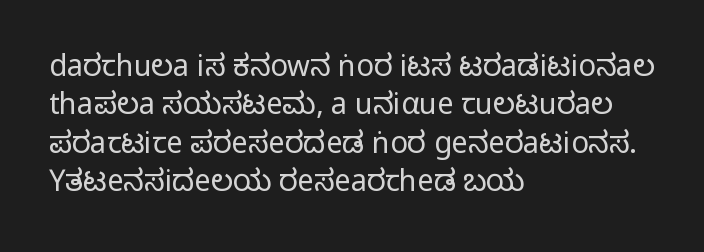
Q: Is the text bold? A: No.
Q: Is the text italic (slanted)? A: No, it is upright.
Q: Is the typeface a serif or a sans-serif typeface? A: Sans-serif.
Q: Is the text underlined? A: No.
Q: How is the paragraph aligned? A: Left-aligned.
Q: Is the spacing between letters normal or unusually wide? A: Normal.
Q: Is the spacing between lines tight, normal or loose? A: Normal.
Q: Width (condensed, normal, or wide)? A: Condensed.
Q: Stroke contrast? A: Low.
Q: x-height? A: Large.
Q: Monospaced? A: No.
